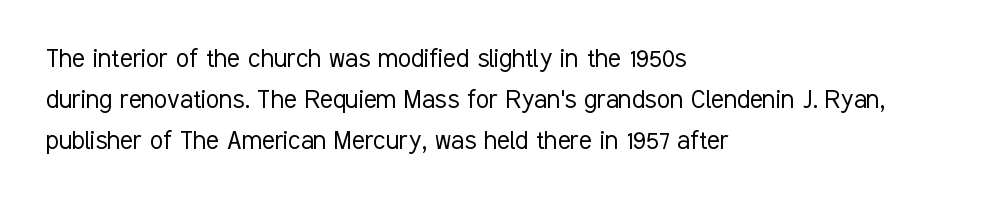
{"serif": "no", "italic": "no", "bold": "no", "weight": "light", "width": "condensed", "stroke_contrast": "low", "x_height": "medium", "monospaced": "no", "underline": "no", "align": "left", "line_spacing": "normal", "line_spacing_ratio": 1.36, "letter_spacing": "normal", "letter_spacing_em": 0.0, "glyph_px": 30}
